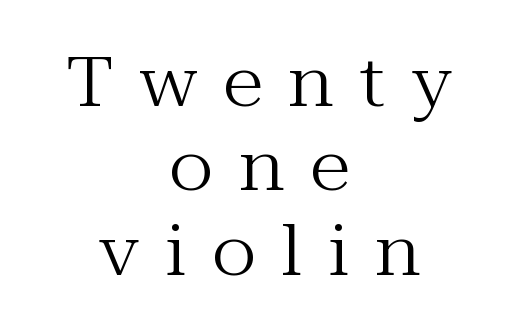
Q: Is the text bold? A: No.
Q: Is the text italic (slanted)? A: No, it is upright.
Q: Is the typeface a serif or a sans-serif typeface? A: Serif.
Q: Is the text underlined? A: No.
Q: How is the paragraph aligned? A: Centered.
Q: Is the spacing between letters normal or unusually wide? A: Unusually wide.
Q: Width (condensed, normal, or wide)? A: Normal.
Q: Stroke contrast? A: Medium.
Q: x-height? A: Medium.
Q: Monospaced? A: No.
